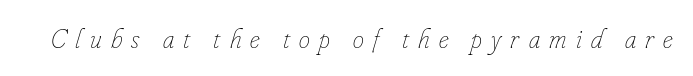
The glyphs look as if they've been sheared to an angle. Here the glyphs are tracked loosely, breaking word shapes into spaced letters. A light-to-regular cut is what we see here. Only glyphs here, with clear space below each row.
